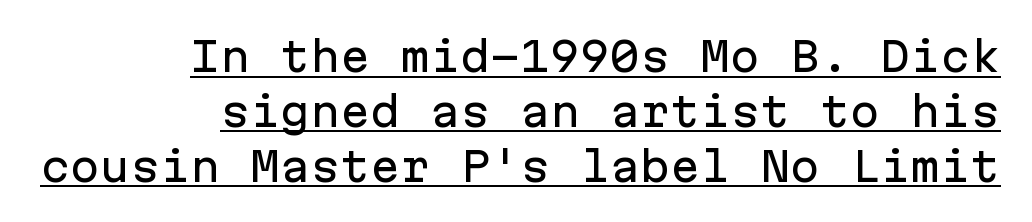
The image shows 40 px sans-serif type, upright, monospaced; set right-aligned, normal line spacing (1.37x), normal letter spacing, underlined; low stroke contrast and a medium x-height.
